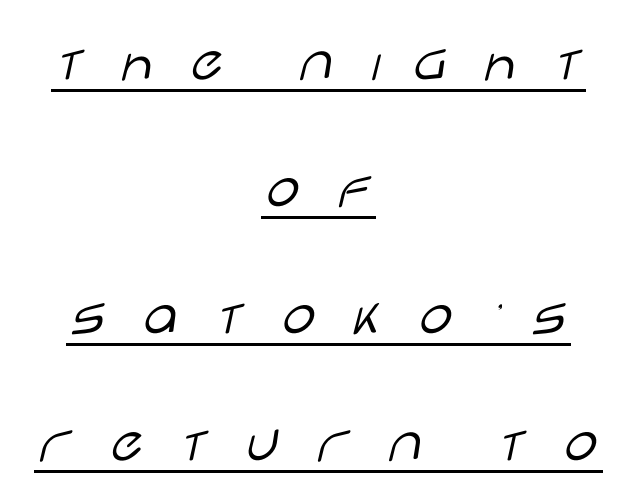
The image shows 61 px light, wide sans-serif type; set centered, loose line spacing (2.08x), unusually wide letter spacing (+0.48 em), underlined; low stroke contrast and a large x-height.
